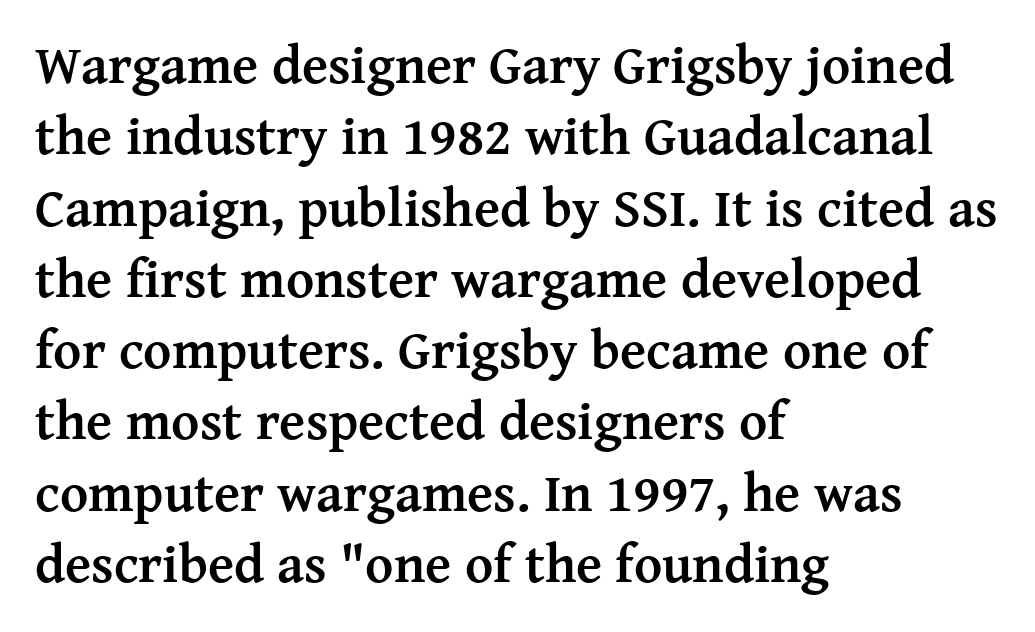
{"serif": "yes", "italic": "no", "bold": "yes", "weight": "semibold", "width": "normal", "stroke_contrast": "medium", "x_height": "medium", "monospaced": "no", "underline": "no", "align": "left", "line_spacing": "normal", "line_spacing_ratio": 1.32, "letter_spacing": "normal", "letter_spacing_em": 0.0, "glyph_px": 54}
